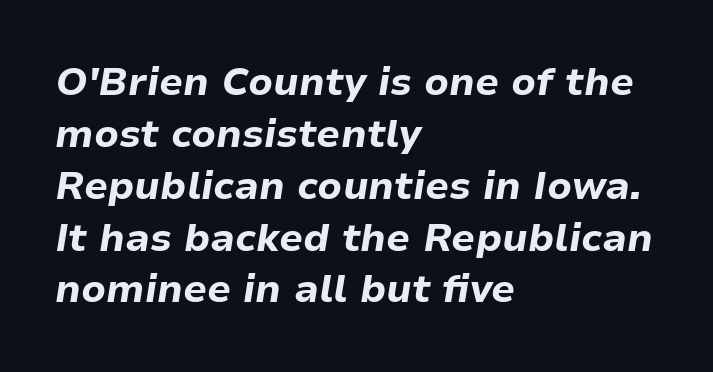
The image shows 39 px bold type, italic (leaning right); set left-aligned, normal line spacing (1.33x), normal letter spacing, not underlined; low stroke contrast and a medium x-height.
